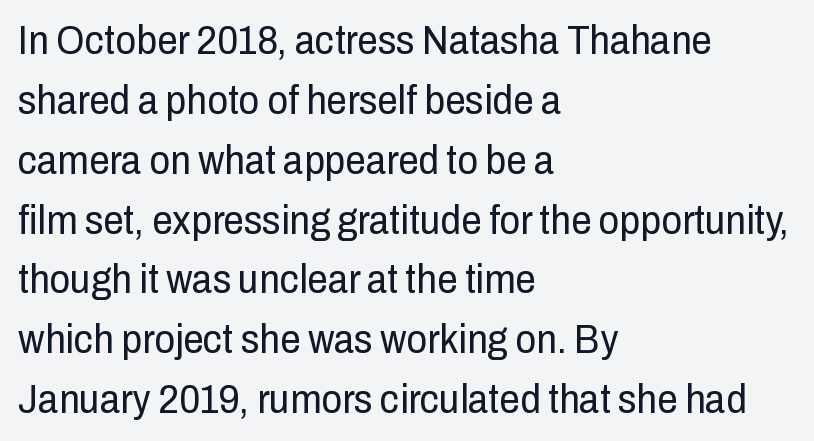
The image shows 41 px regular-weight, condensed sans-serif type, upright; set left-aligned, normal line spacing (1.46x), normal letter spacing, not underlined; low stroke contrast and a medium x-height.
